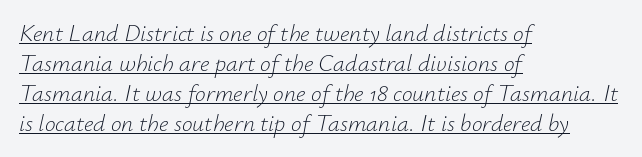
How are the letters spaced? Ordinarily, with no added tracking. Stems here are at most as thick as an everyday book face. Successive baselines arrive at the customary interval. Underlining? Definitely there. In CSS terms this would be text-align: left. Tall strokes in this sample are angled rather than plumb.
